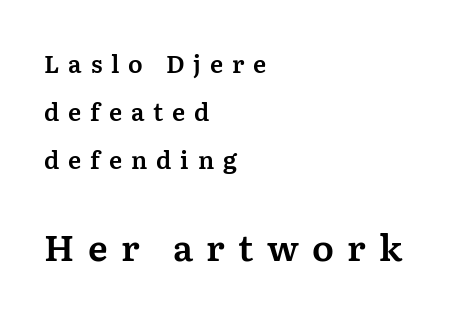
No word sits above an underline. A student would call this left alignment; a typographer would say flush left, rag right. The passage shown has open, widely tracked lettering throughout. Honestly, the rows look like they've been pulled way apart. Is this a fixed-width face? No — the glyphs have proportional, varying widths.
